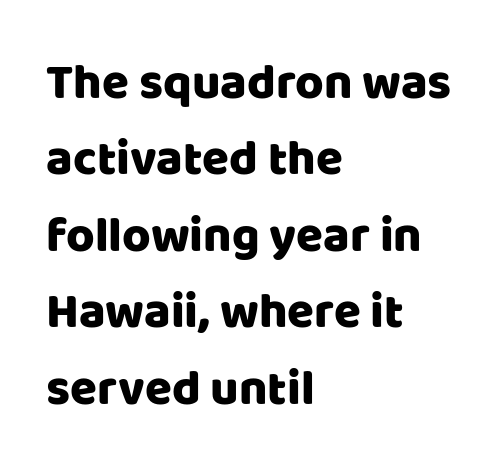
{"serif": "no", "italic": "no", "width": "normal", "stroke_contrast": "low", "x_height": "large", "monospaced": "no", "underline": "no", "align": "left", "line_spacing": "normal", "line_spacing_ratio": 1.56, "letter_spacing": "normal", "letter_spacing_em": 0.0, "glyph_px": 49}
